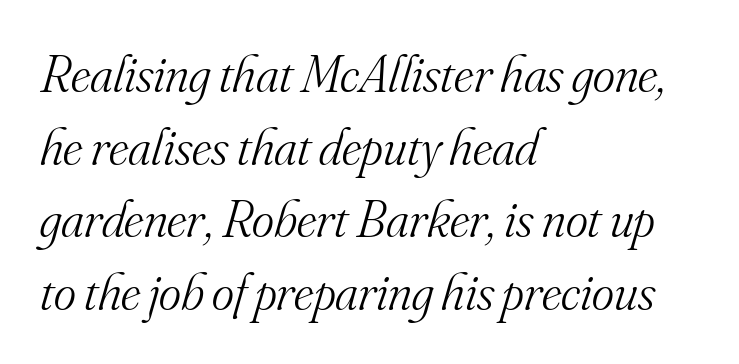
{"serif": "yes", "italic": "yes", "lean": "right", "slant_degrees": 16, "bold": "no", "weight": "light", "width": "normal", "stroke_contrast": "medium", "x_height": "small", "monospaced": "no", "underline": "no", "align": "left", "line_spacing": "normal", "line_spacing_ratio": 1.37, "letter_spacing": "normal", "letter_spacing_em": 0.0, "glyph_px": 53}
